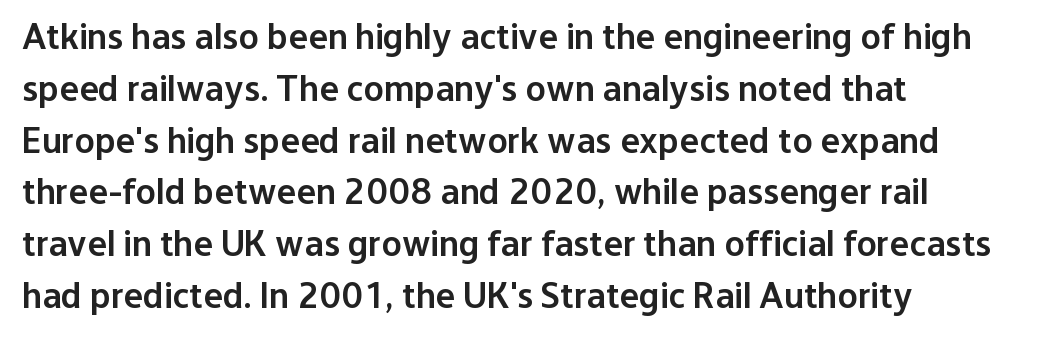
{"serif": "no", "italic": "no", "bold": "semi", "weight": "semibold", "width": "normal", "stroke_contrast": "low", "x_height": "medium", "monospaced": "no", "underline": "no", "align": "left", "line_spacing": "normal", "line_spacing_ratio": 1.4, "letter_spacing": "normal", "letter_spacing_em": 0.0, "glyph_px": 37}
